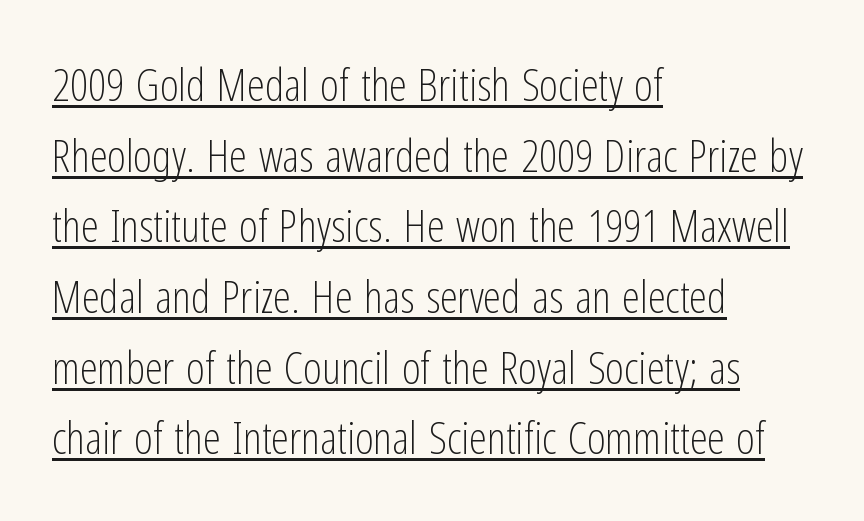
The image shows 45 px light, condensed sans-serif type, upright; set left-aligned, normal line spacing (1.57x), normal letter spacing, underlined; low stroke contrast and a medium x-height.
